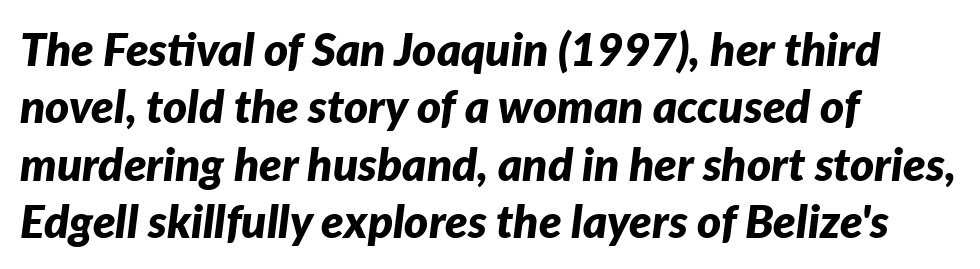
The letters advance in unequal steps, a hallmark of proportional type. A full-strength bold gives these letters their thick strokes. An italicized treatment has been applied to the whole sample. The space beneath each line is pristine and unruled. If you drew a ruler down the left edge, every line would touch it. The leading is moderate, giving the passage an even texture.
